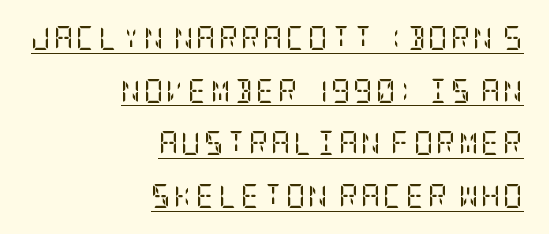
The image shows 24 px text type, upright; set right-aligned, loose line spacing (2.19x), underlined.
